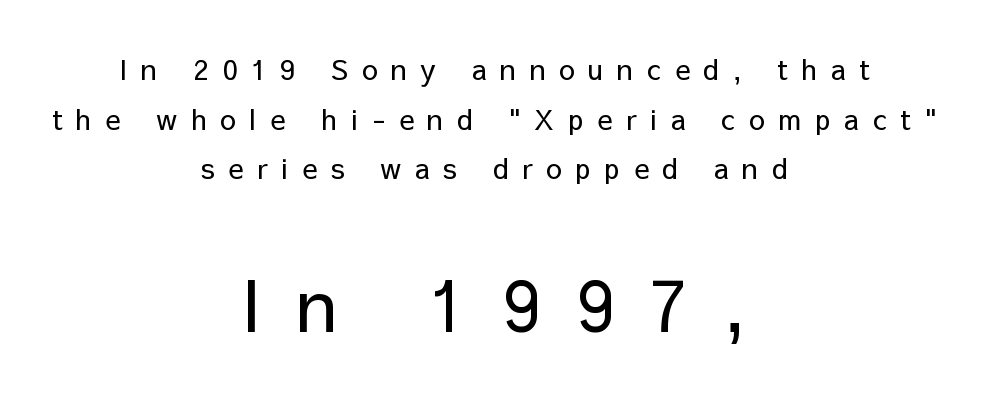
The image shows 71 px regular-weight sans-serif type, upright; set centered, line spacing 1.77x, unusually wide letter spacing (+0.49 em), not underlined; the second (bottom) block is 2.54x larger; low stroke contrast and a medium x-height.
